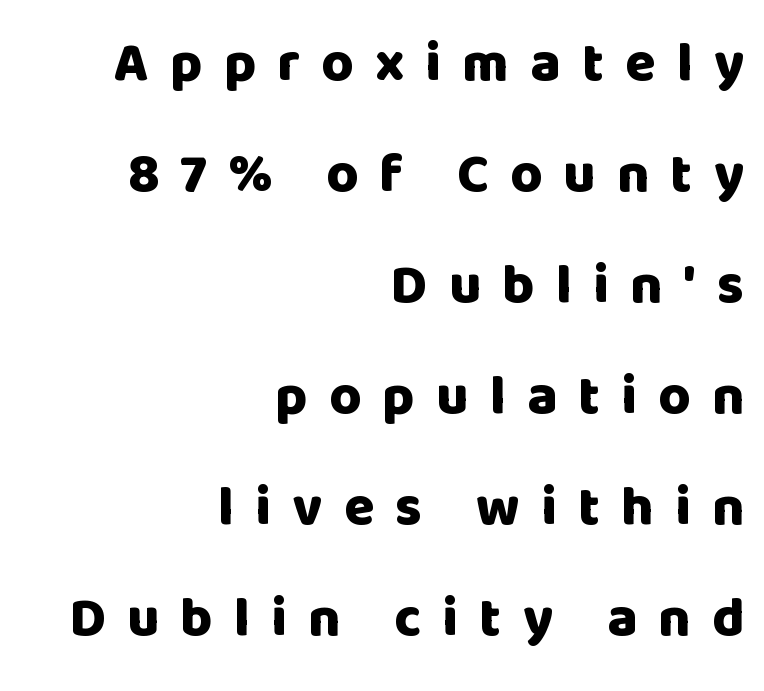
{"serif": "no", "italic": "no", "bold": "yes", "weight": "heavy", "width": "normal", "stroke_contrast": "low", "x_height": "large", "monospaced": "no", "underline": "no", "align": "right", "line_spacing": "loose", "line_spacing_ratio": 2.02, "letter_spacing": "wide", "letter_spacing_em": 0.39, "glyph_px": 55}
